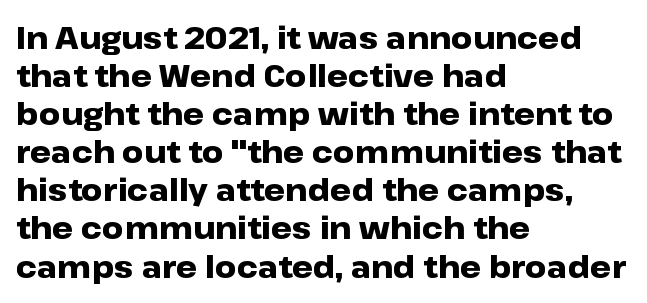
Glance below the letters and you will spot only blank space. Do the characters align in a grid? No, the font is proportional. How heavy is the stroke? Heavy — this is a bold. Compared with typical paragraphs, the rows here are spaced about the same. Rendered with straight, roman letterforms.
